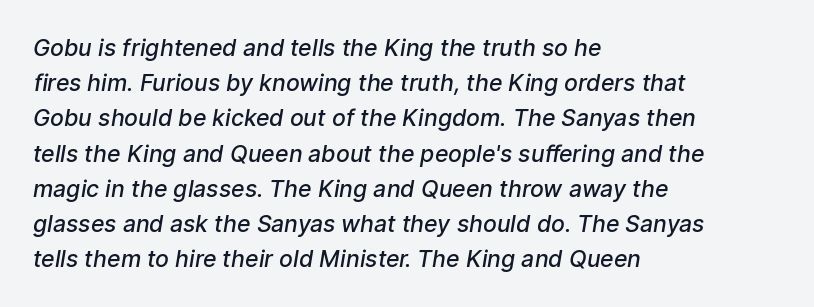
Firm but not heavy-handed strokes: this text is semibold. Check under the words: just untouched page. What stands out about the letter spacing? Nothing — it is the standard amount. This rendering uses left alignment, leaving the right contour irregular.
